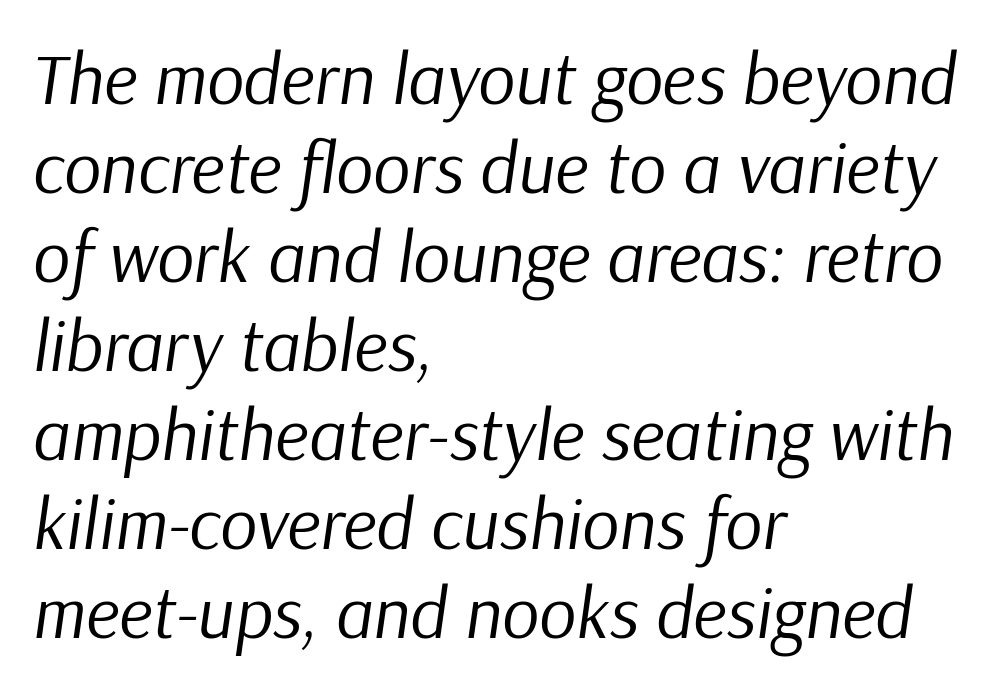
{"italic": "yes", "lean": "right", "slant_degrees": 9, "bold": "no", "weight": "regular", "width": "normal", "stroke_contrast": "low", "x_height": "medium", "monospaced": "no", "underline": "no", "align": "left", "line_spacing_ratio": 1.22, "letter_spacing": "normal", "letter_spacing_em": 0.0, "glyph_px": 73}
